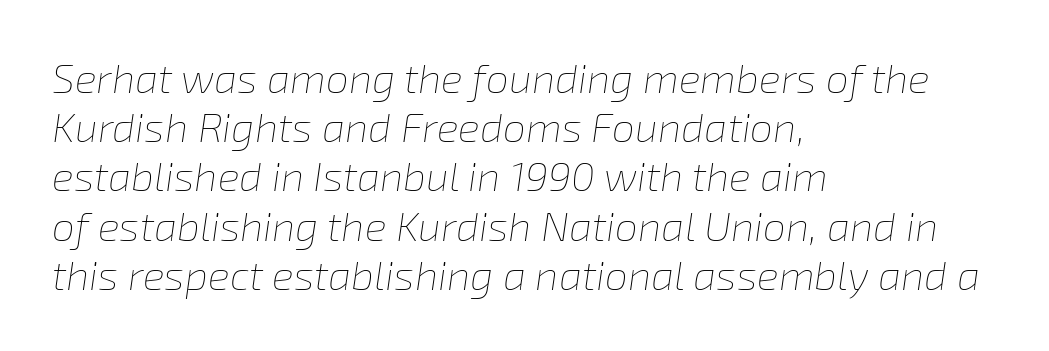
Q: Is the text bold? A: No.
Q: Is the text italic (slanted)? A: Yes, it leans right by about 8 degrees.
Q: Is the text underlined? A: No.
Q: How is the paragraph aligned? A: Left-aligned.
Q: Is the spacing between letters normal or unusually wide? A: Normal.
Q: Width (condensed, normal, or wide)? A: Normal.
Q: Stroke contrast? A: Low.
Q: x-height? A: Medium.
Q: Monospaced? A: No.
